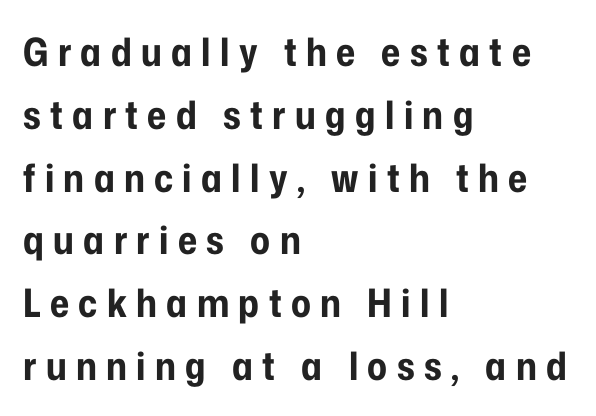
{"serif": "no", "italic": "no", "bold": "yes", "weight": "bold", "width": "condensed", "stroke_contrast": "low", "x_height": "medium", "monospaced": "no", "underline": "no", "align": "left", "line_spacing": "normal", "line_spacing_ratio": 1.61, "letter_spacing": "wide", "letter_spacing_em": 0.24, "glyph_px": 39}
